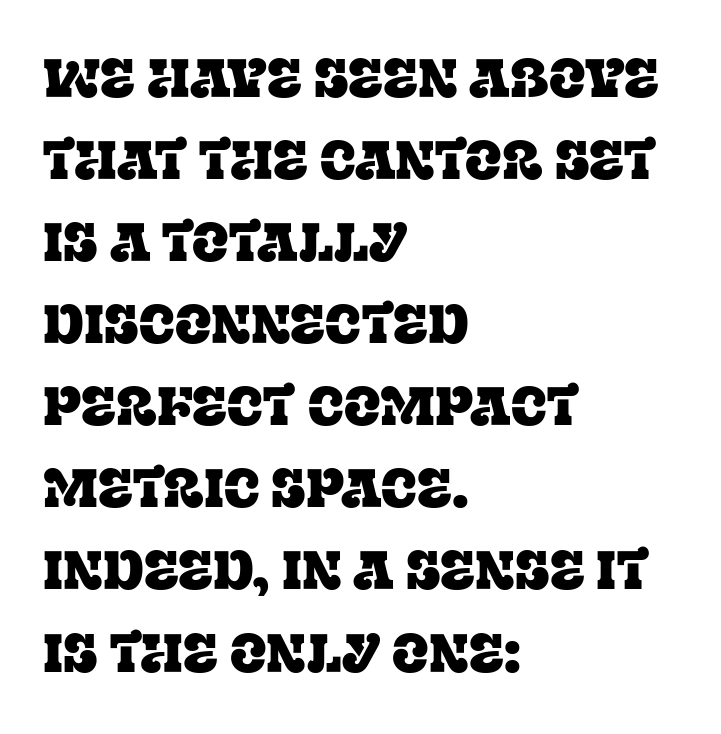
Q: Is the text italic (slanted)? A: No, it is upright.
Q: Is the typeface a serif or a sans-serif typeface? A: Serif.
Q: Is the text underlined? A: No.
Q: How is the paragraph aligned? A: Left-aligned.
Q: Is the spacing between letters normal or unusually wide? A: Normal.
Q: Is the spacing between lines tight, normal or loose? A: Normal.
Q: Width (condensed, normal, or wide)? A: Normal.
Q: Stroke contrast? A: Low.
Q: x-height? A: Large.
Q: Monospaced? A: No.
